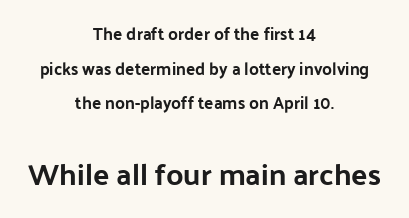
Q: Is the text italic (slanted)? A: No, it is upright.
Q: Is the typeface a serif or a sans-serif typeface? A: Sans-serif.
Q: Is the text underlined? A: No.
Q: How is the paragraph aligned? A: Centered.
Q: Is the spacing between letters normal or unusually wide? A: Normal.
Q: Is the spacing between lines tight, normal or loose? A: Loose.
Q: Which block of text is set in a larger size, the first (top) or the second (bottom)? A: The second (bottom) one.
Q: Width (condensed, normal, or wide)? A: Normal.
Q: Stroke contrast? A: Low.
Q: x-height? A: Medium.
Q: Monospaced? A: No.
